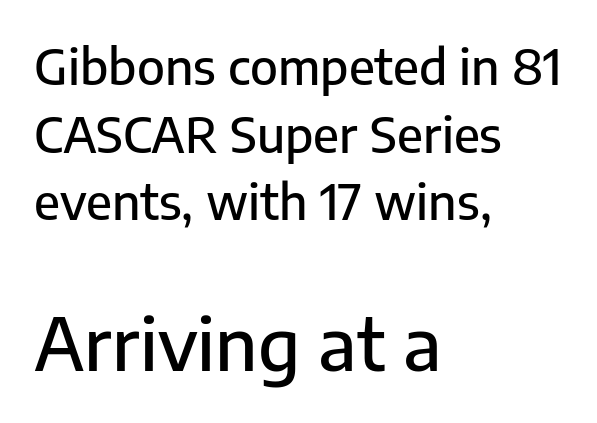
{"serif": "no", "italic": "no", "width": "normal", "stroke_contrast": "low", "x_height": "medium", "monospaced": "no", "underline": "no", "align": "left", "line_spacing": "normal", "line_spacing_ratio": 1.38, "letter_spacing": "normal", "letter_spacing_em": 0.0, "larger_block": "second", "size_ratio": 1.49, "glyph_px": 73}
